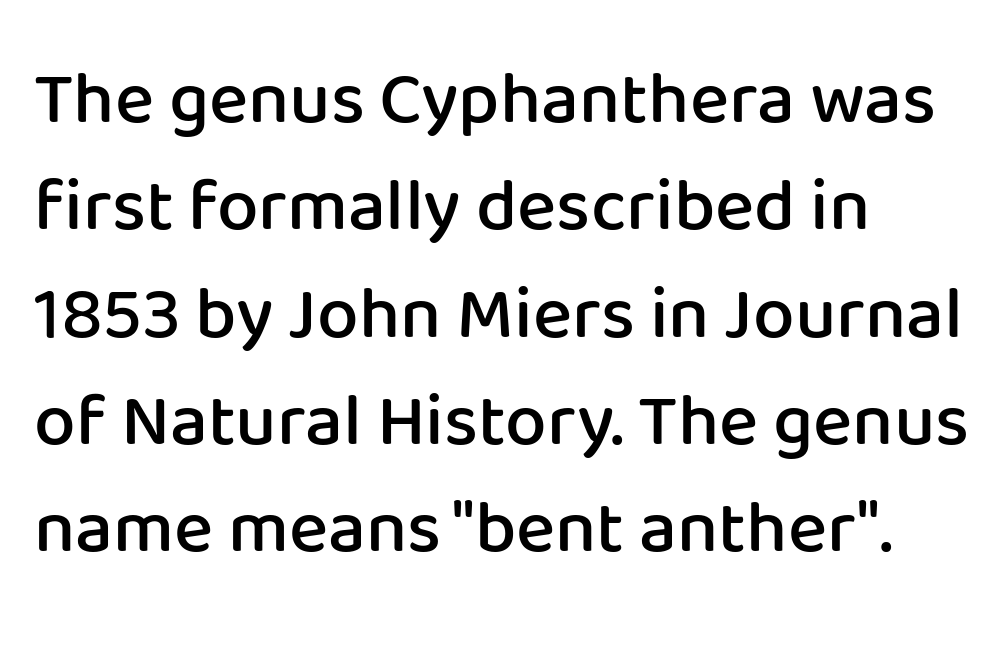
{"serif": "no", "italic": "no", "bold": "semi", "weight": "semibold", "width": "normal", "stroke_contrast": "low", "x_height": "medium", "monospaced": "no", "underline": "no", "align": "left", "line_spacing": "normal", "line_spacing_ratio": 1.45, "letter_spacing": "normal", "letter_spacing_em": 0.0, "glyph_px": 74}
